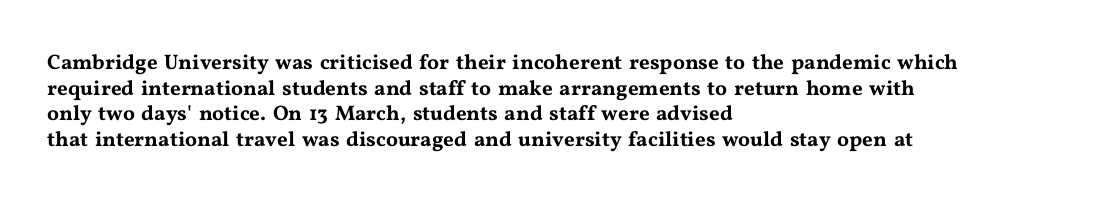
{"italic": "no", "underline": "no", "align": "left", "line_spacing_ratio": 1.22, "letter_spacing": "normal", "letter_spacing_em": 0.0, "glyph_px": 21}
